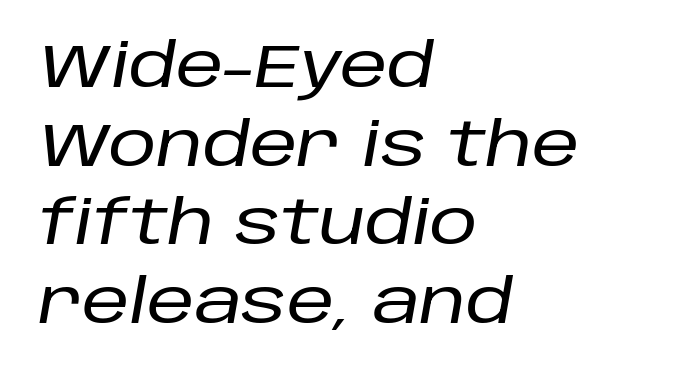
The glyphs look as if they've been sheared to an angle. All the whitespace from short lines collects on the right. Inter-character spacing is left at the font's built-in metrics. A typesetter would call this proportional, since set widths differ per character.
